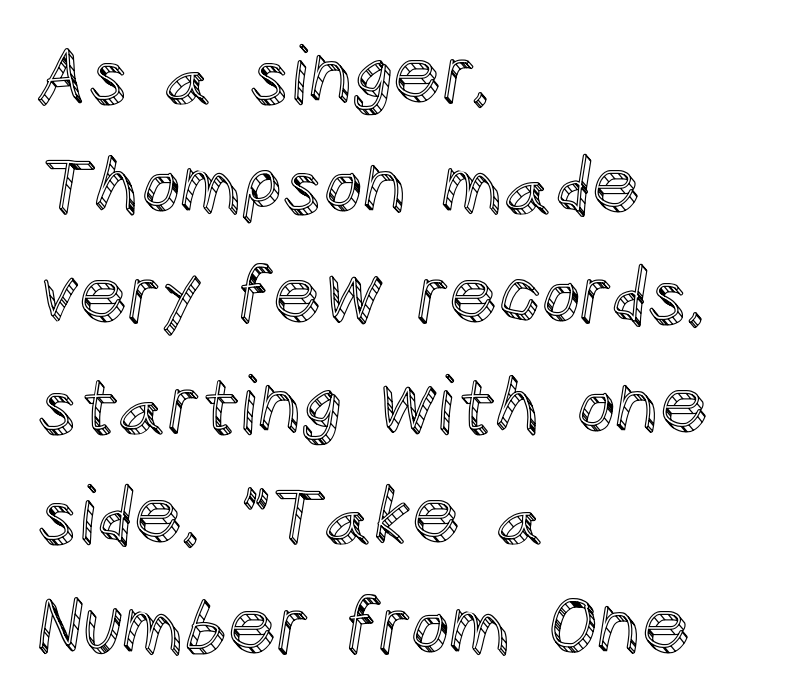
{"width": "normal", "x_height": "large", "monospaced": "no", "underline": "no", "align": "left", "line_spacing": "normal", "line_spacing_ratio": 1.43, "letter_spacing": "normal", "letter_spacing_em": 0.0, "glyph_px": 77}
